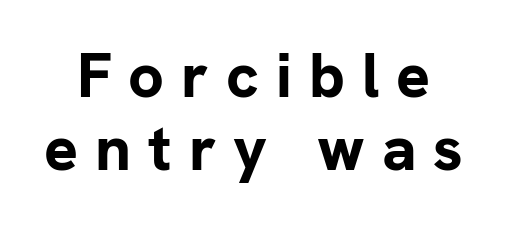
{"serif": "no", "italic": "no", "bold": "yes", "weight": "bold", "width": "normal", "stroke_contrast": "low", "x_height": "medium", "monospaced": "no", "underline": "no", "line_spacing_ratio": 1.16, "letter_spacing": "wide", "letter_spacing_em": 0.27, "glyph_px": 63}
